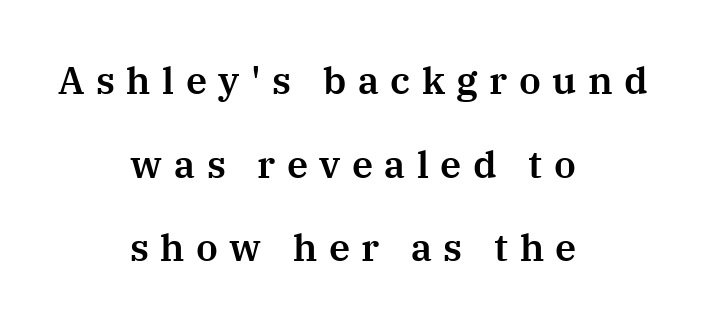
Q: Is the text italic (slanted)? A: No, it is upright.
Q: Is the typeface a serif or a sans-serif typeface? A: Serif.
Q: Is the text underlined? A: No.
Q: How is the paragraph aligned? A: Centered.
Q: Is the spacing between letters normal or unusually wide? A: Unusually wide.
Q: Is the spacing between lines tight, normal or loose? A: Loose.
Q: Width (condensed, normal, or wide)? A: Normal.
Q: Stroke contrast? A: Medium.
Q: x-height? A: Medium.
Q: Monospaced? A: No.
